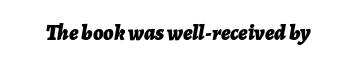
Q: Is the text bold? A: Yes.
Q: Is the text italic (slanted)? A: Yes, it leans right by about 7 degrees.
Q: Is the text underlined? A: No.
Q: Is the spacing between letters normal or unusually wide? A: Normal.
